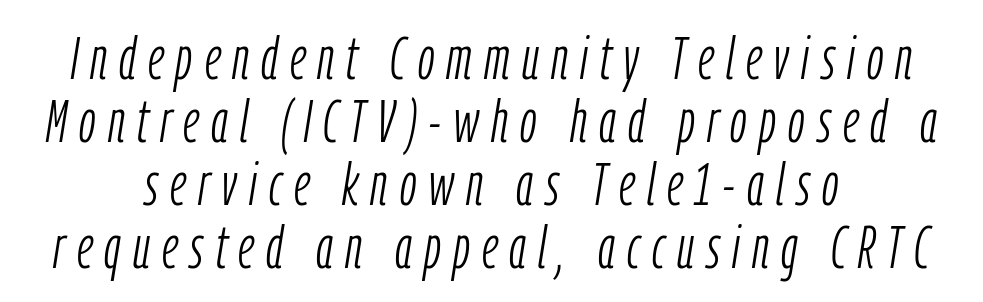
{"italic": "yes", "lean": "right", "slant_degrees": 9, "bold": "no", "weight": "light", "width": "condensed", "stroke_contrast": "low", "x_height": "medium", "monospaced": "no", "underline": "no", "align": "center", "line_spacing": "tight", "line_spacing_ratio": 1.05, "letter_spacing": "wide", "letter_spacing_em": 0.2, "glyph_px": 60}
